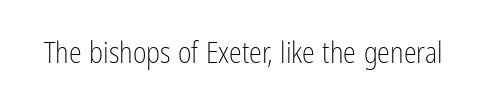
{"serif": "no", "italic": "no", "bold": "no", "weight": "light", "width": "condensed", "stroke_contrast": "low", "x_height": "medium", "monospaced": "no", "underline": "no", "letter_spacing": "normal", "letter_spacing_em": 0.0, "glyph_px": 29}
